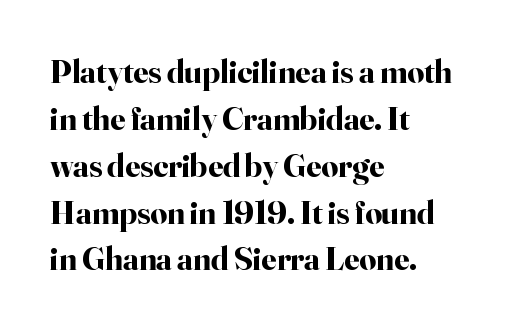
{"serif": "yes", "italic": "no", "bold": "yes", "weight": "bold", "width": "normal", "stroke_contrast": "high", "x_height": "small", "monospaced": "no", "underline": "no", "align": "left", "line_spacing": "normal", "line_spacing_ratio": 1.42, "letter_spacing": "normal", "letter_spacing_em": 0.0, "glyph_px": 33}
